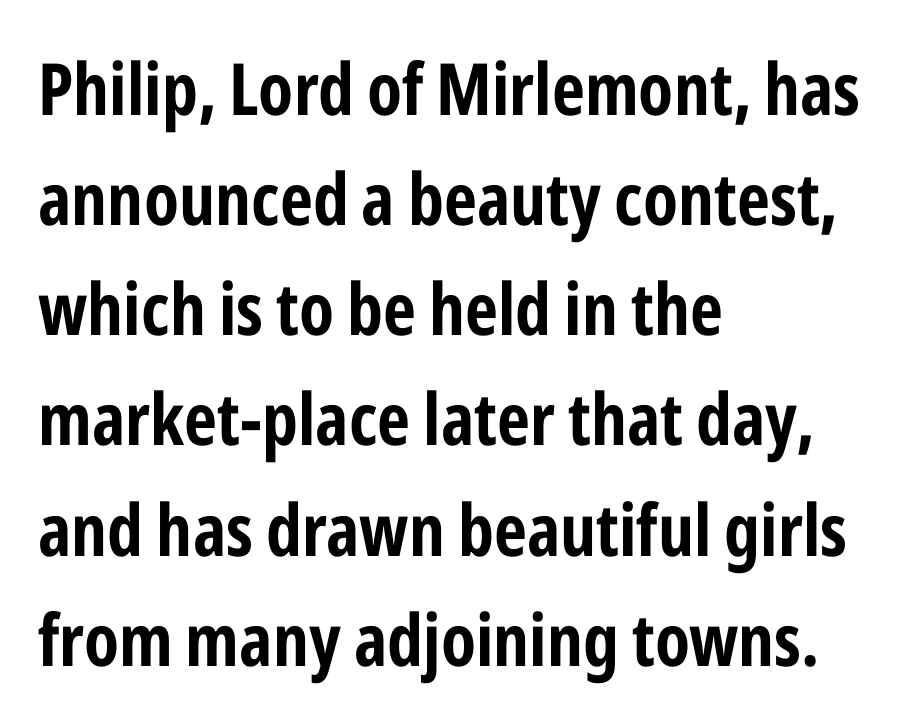
Q: Is the text bold? A: Yes.
Q: Is the text italic (slanted)? A: No, it is upright.
Q: Is the typeface a serif or a sans-serif typeface? A: Sans-serif.
Q: Is the text underlined? A: No.
Q: How is the paragraph aligned? A: Left-aligned.
Q: Is the spacing between letters normal or unusually wide? A: Normal.
Q: Is the spacing between lines tight, normal or loose? A: Normal.
Q: Width (condensed, normal, or wide)? A: Condensed.
Q: Stroke contrast? A: Low.
Q: x-height? A: Medium.
Q: Monospaced? A: No.
